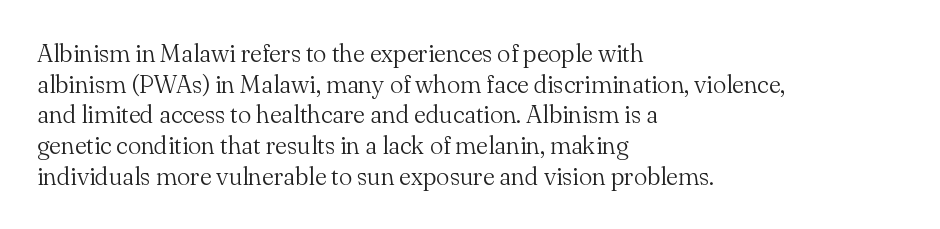
The letters look calm and open, with moderate or lighter stems. Descenders are the only things crossing below the line. Left-aligned paragraph, ragged on the right. Short note: letters normally spaced.
